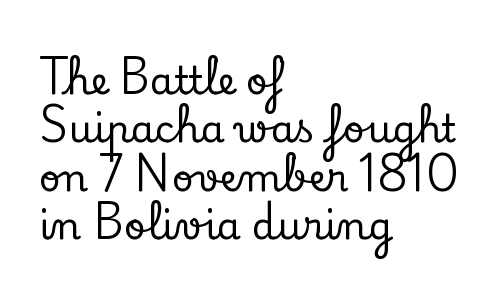
The image shows 38 px text type, upright; set left-aligned, normal line spacing (1.27x), normal letter spacing, not underlined; low stroke contrast and a small x-height.
